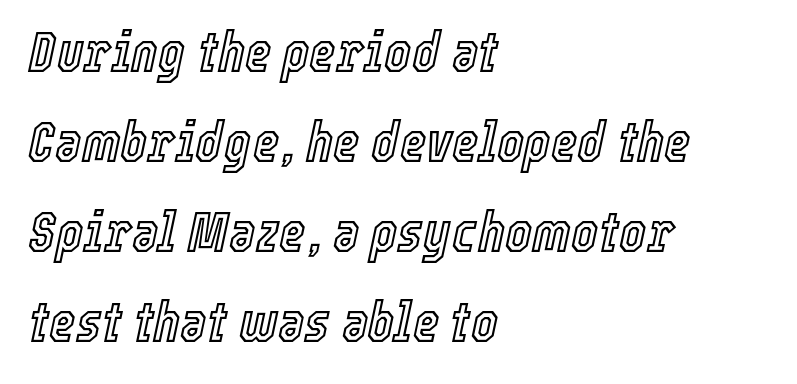
The image shows 57 px condensed type, italic (leaning right); set left-aligned, normal line spacing (1.58x), normal letter spacing, not underlined; a medium x-height.
